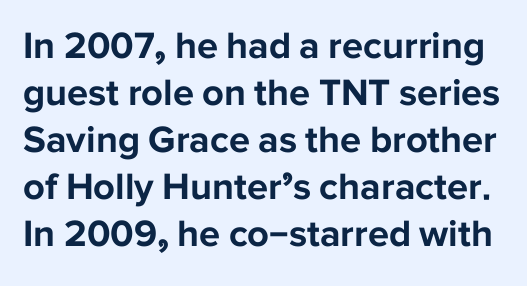
Typographically, this falls in the sans-serif category. Nobody touched the tracking dial on this one. The sample has been set heavy, in full bold. The passage shown is typed in a proportional face where columns would drift. When letters stand straight like this, we call the style roman or upright. The space beneath each line is pristine and unruled.
